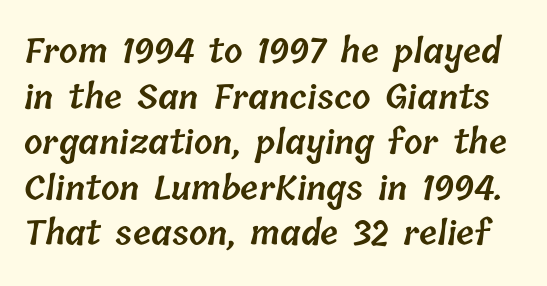
The passage shown has conventional tracking throughout. Looks like regular typesetting: each glyph gets only the width it needs. If you measured baseline to baseline, you'd find a middling distance. On the weight axis this lands at semibold, roughly 600.
